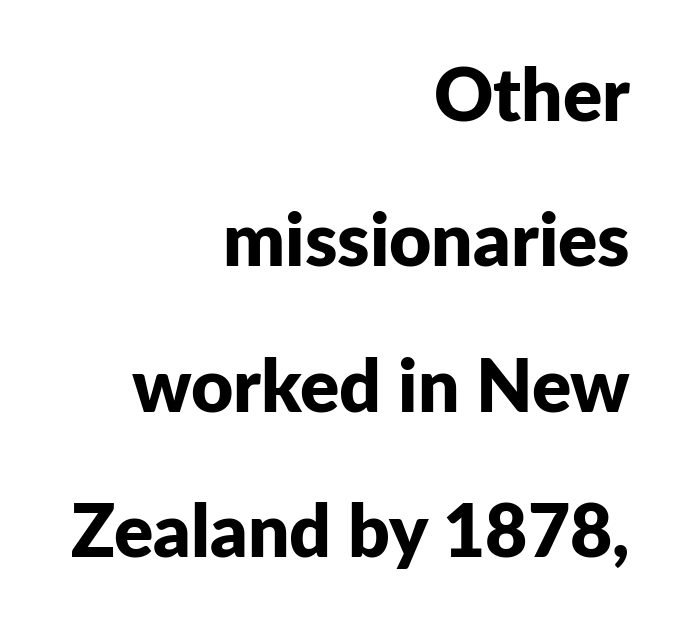
The image shows 73 px bold sans-serif type, upright; set right-aligned, loose line spacing (1.99x), normal letter spacing, not underlined; low stroke contrast and a medium x-height.
